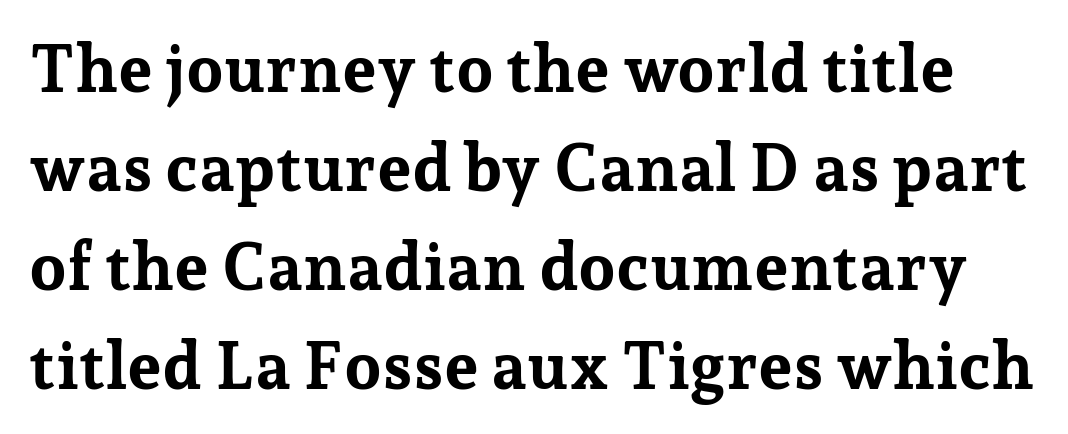
The image shows 66 px bold serif type, upright; set normal line spacing (1.5x), normal letter spacing, not underlined; low stroke contrast and a medium x-height.
